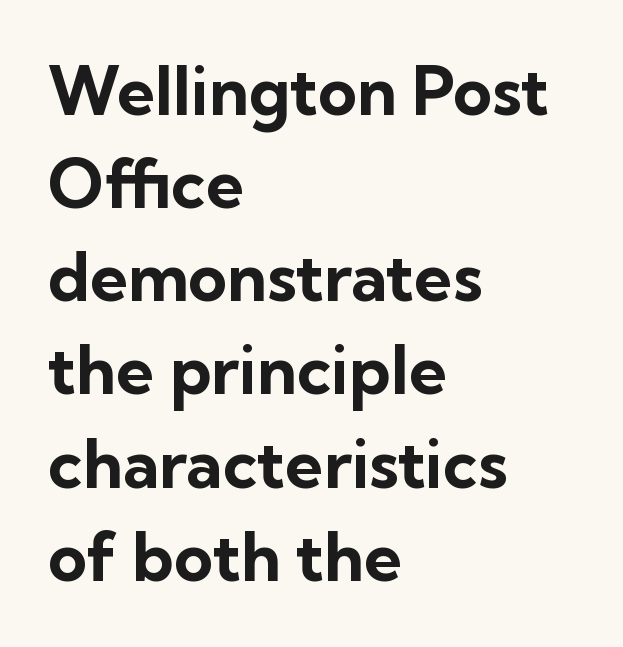
The passage shown stacks its lines at a standard gap. These words are printed bold, with thick strokes throughout. If you drew a line through each stem, it would be perfectly vertical. Nobody touched the tracking dial on this one. Observe the absence of serifs on each vertical stroke in this sample.
